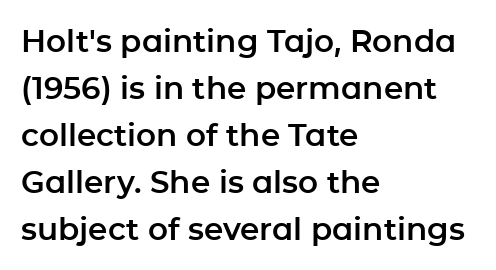
The image shows 31 px sans-serif type, upright; set left-aligned, normal line spacing (1.52x), normal letter spacing, not underlined; low stroke contrast and a medium x-height.
